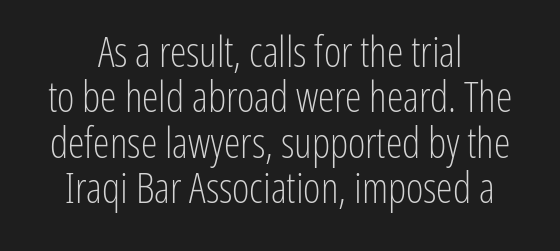
The image shows 42 px light, condensed sans-serif type, upright; set tight line spacing (1.08x), normal letter spacing, not underlined; low stroke contrast and a medium x-height.
